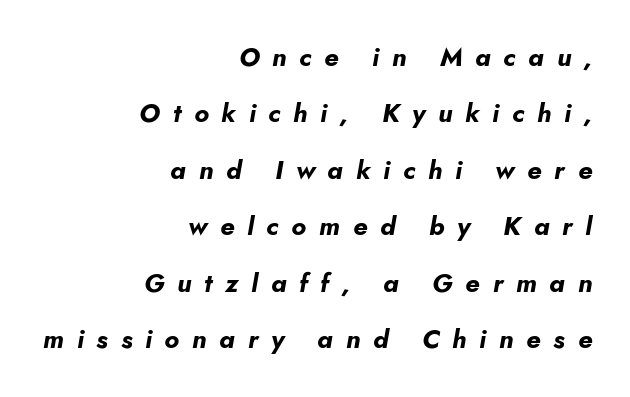
Beneath every word, the page is bare. Typeset ragged left — the right edge is the straight one. The designer dialed line spacing up above the default. Compared with typical body copy, the letter spacing here is much looser.
